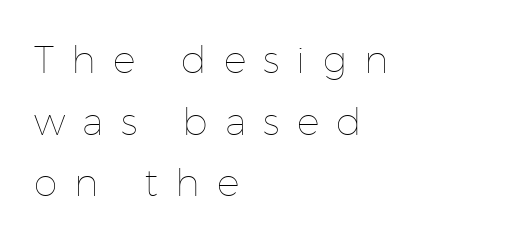
{"italic": "no", "bold": "no", "weight": "thin", "width": "normal", "stroke_contrast": "low", "x_height": "medium", "monospaced": "no", "underline": "no", "align": "left", "line_spacing": "normal", "line_spacing_ratio": 1.62, "letter_spacing": "wide", "letter_spacing_em": 0.45, "glyph_px": 38}
